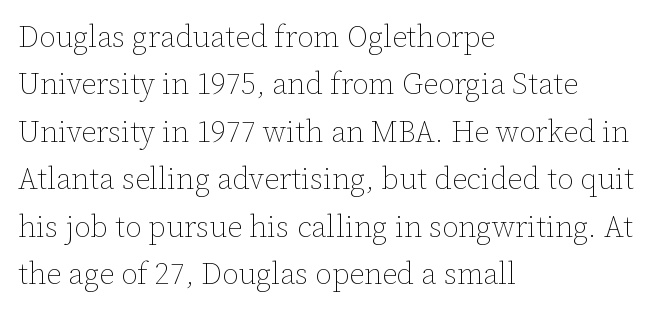
Q: Is the text bold? A: No.
Q: Is the text italic (slanted)? A: No, it is upright.
Q: Is the text underlined? A: No.
Q: How is the paragraph aligned? A: Left-aligned.
Q: Is the spacing between letters normal or unusually wide? A: Normal.
Q: Is the spacing between lines tight, normal or loose? A: Normal.
Q: Width (condensed, normal, or wide)? A: Normal.
Q: Stroke contrast? A: Low.
Q: x-height? A: Medium.
Q: Monospaced? A: No.
